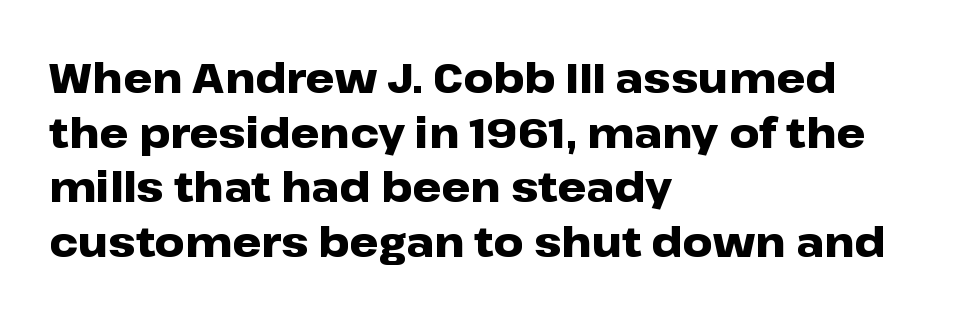
{"serif": "no", "italic": "no", "bold": "yes", "weight": "heavy", "width": "wide", "stroke_contrast": "low", "x_height": "medium", "monospaced": "no", "underline": "no", "align": "left", "line_spacing": "normal", "line_spacing_ratio": 1.33, "letter_spacing": "normal", "letter_spacing_em": 0.0, "glyph_px": 41}
